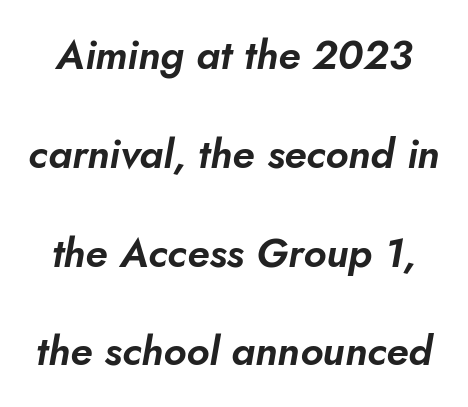
The image shows 41 px text type, italic (leaning right); set loose line spacing (2.41x), normal letter spacing, not underlined; low stroke contrast and a small x-height.
